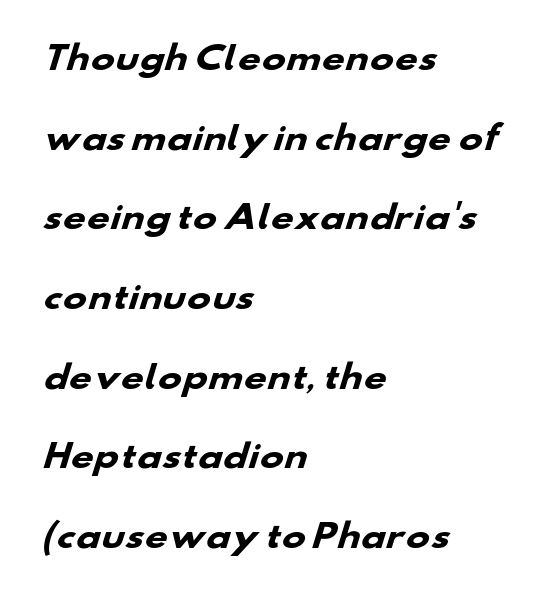
This sample is left-justified, so line endings fall wherever the words run out. Here the glyphs are tracked normally, forming tight word shapes. Examine the stroke ends and you'll find no serifs. Plain, unruled lines of type. Is there much room between lines? Yes — plenty of vertical air separates them. Here the designer chose a conventional face with non-uniform glyph widths.
